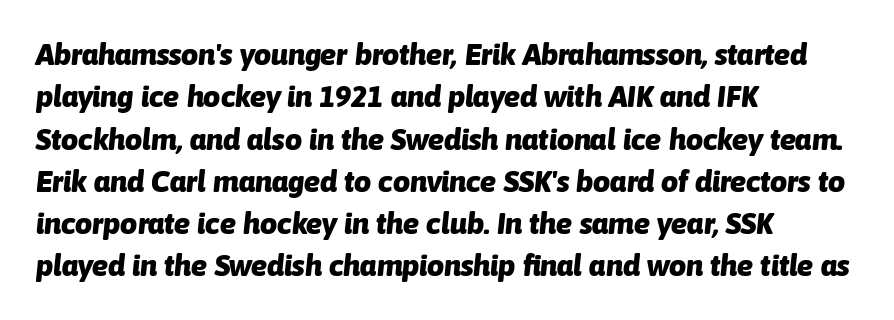
Every character sits at an angle, as italics do. Each new line begins a customary step beneath the previous one. Short note: letters normally spaced. Think of a printed novel: that variable character pitch is what you see here.
